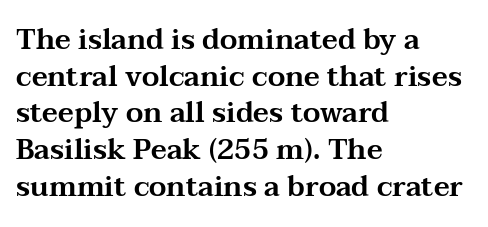
These lines are rendered in a variable-pitch font. This sample uses an upright cut, with every glyph sitting square on the baseline. The lines sit at an ordinary, default distance from one another. This rendering leaves character spacing at its baseline value. The letters carry serifs — small finishing strokes at the ends of their stems. No word sits above an underline.
